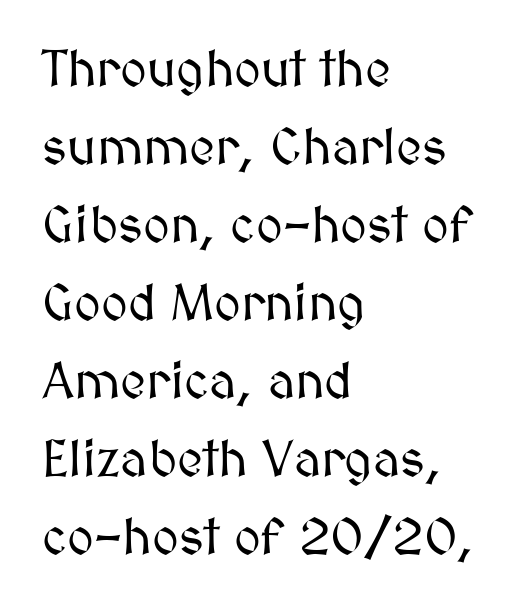
These lines keep a tight, regular rhythm from letter to letter. Designer's note — italics off, roman on. Letters rest on an invisible, unmarked baseline. Note the varied advance widths — an 'i' is clearly narrower than an 'm'.
